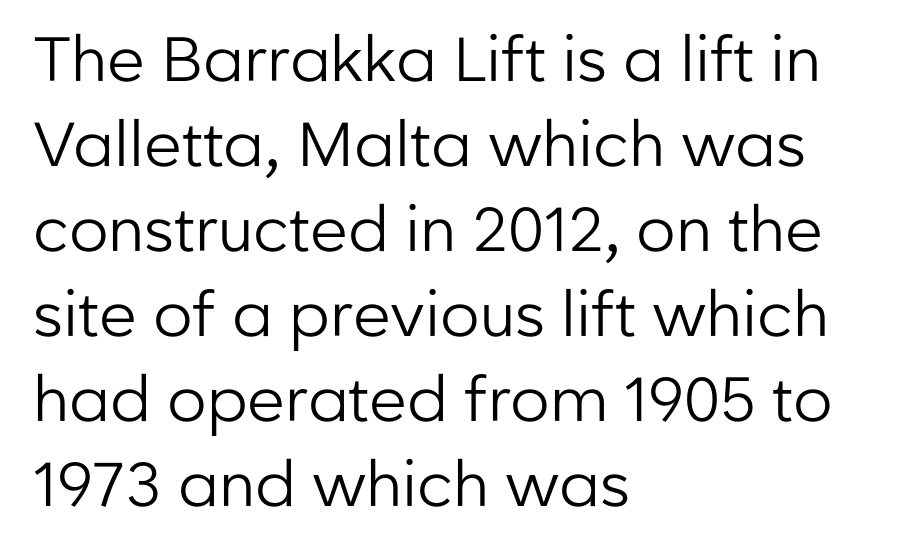
The image shows 62 px regular-weight sans-serif type, upright; set left-aligned, normal line spacing (1.37x), normal letter spacing, not underlined; low stroke contrast and a medium x-height.
